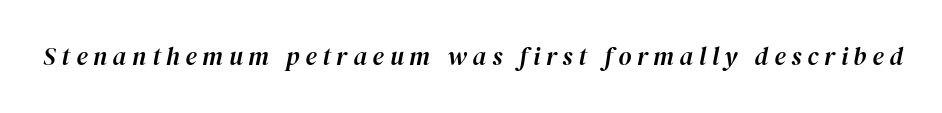
{"italic": "yes", "lean": "right", "slant_degrees": 12, "underline": "no", "letter_spacing": "wide", "letter_spacing_em": 0.23, "glyph_px": 25}
